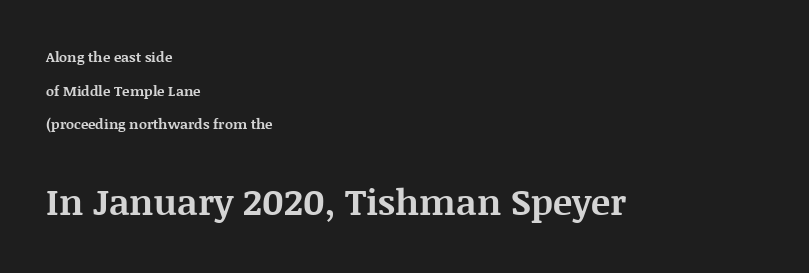
This sample uses plain, unmodified letter spacing. Teacher's note: observe the even left margin — that is flush-left alignment. Horizontal bands of white between lines are thick stripes. This rendering employs a face with finishing strokes, i.e., a serif.
